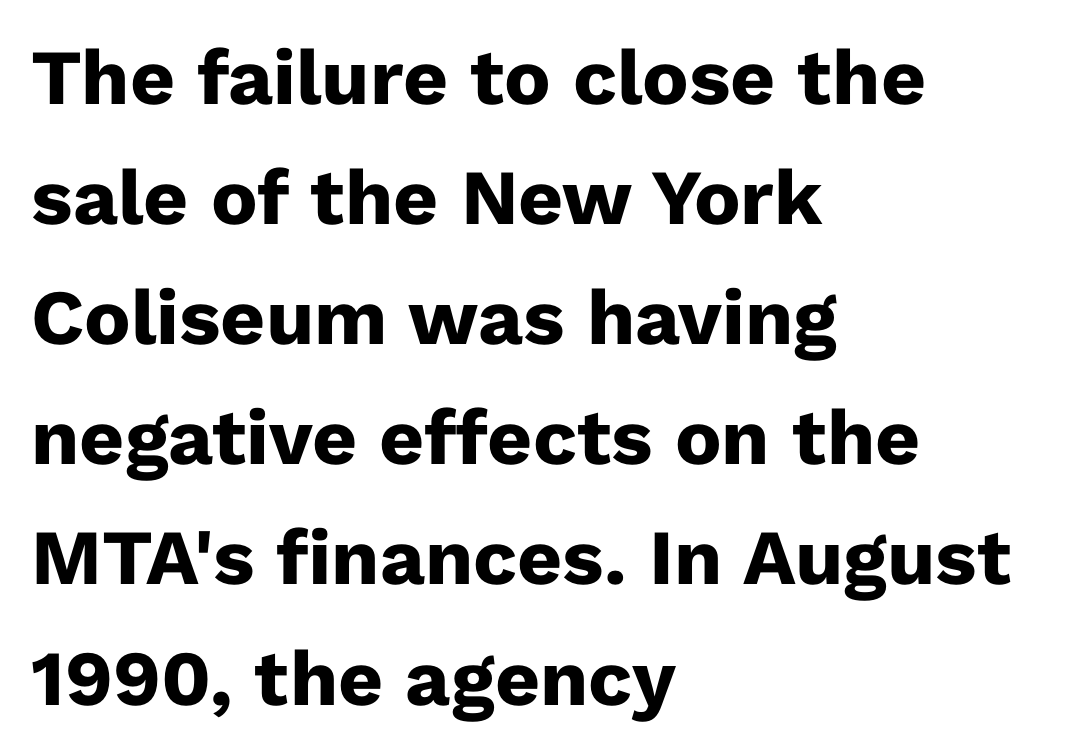
Q: Is the text bold? A: Yes.
Q: Is the text italic (slanted)? A: No, it is upright.
Q: Is the typeface a serif or a sans-serif typeface? A: Sans-serif.
Q: Is the text underlined? A: No.
Q: How is the paragraph aligned? A: Left-aligned.
Q: Is the spacing between letters normal or unusually wide? A: Normal.
Q: Is the spacing between lines tight, normal or loose? A: Normal.
Q: Width (condensed, normal, or wide)? A: Normal.
Q: Stroke contrast? A: Low.
Q: x-height? A: Medium.
Q: Monospaced? A: No.
